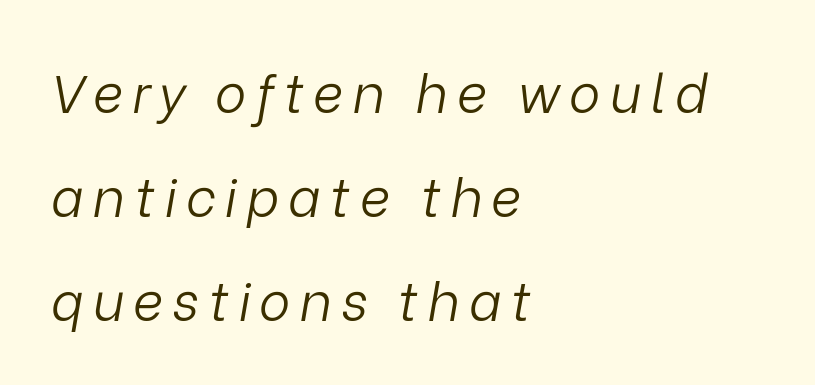
Each row of text sits above clean, open space. Proportional: the letters do not fall into vertical columns. Horizontally, the lines are justified to the leading edge only. Ink coverage per letter is moderate at most. You could fit nearly another row in the gap between these rows.
